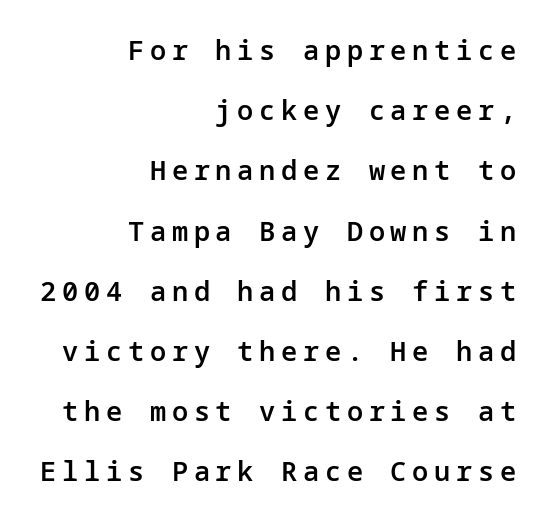
The image shows 27 px text type, upright; set right-aligned, loose line spacing (2.23x), unusually wide letter spacing (+0.21 em), not underlined.
